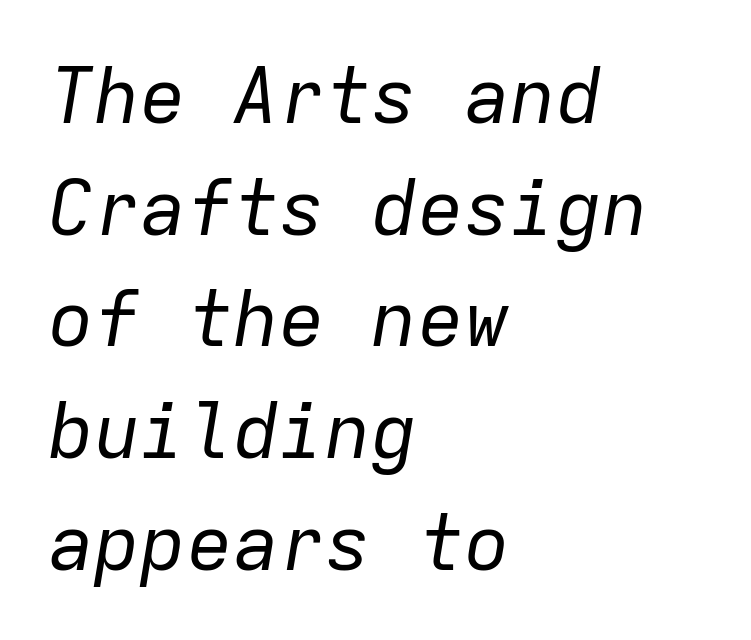
Fixed-width glyphs throughout — classic coding-font behaviour. These glyphs show unthickened strokes, regular width or finer. Is the block centered? No — it sits flush against the left margin. The specimen reads as italic at a glance. Descenders are the only things crossing below the line. The gaps between neighbouring characters are ordinary and unremarkable.
